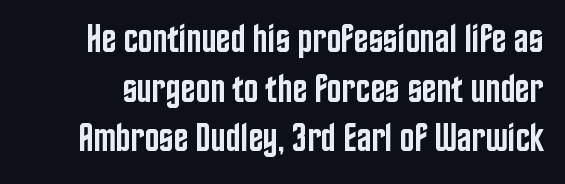
Evenly set lines give the paragraph a standard silhouette. Look at the tracking — it's just the regular setting, nothing added. Weight check: semibold — heavier than regular, not quite bold. The font family rendered here belongs to the sans-serif group. Posture: vertical. The baseline area is clear.
